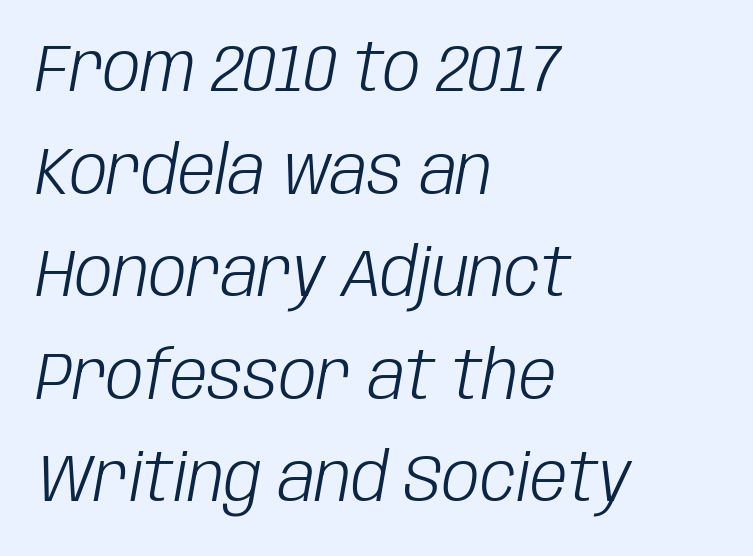
The image shows 67 px light, condensed type, italic (leaning right); set left-aligned, normal line spacing (1.53x), normal letter spacing, not underlined; low stroke contrast and a large x-height.
